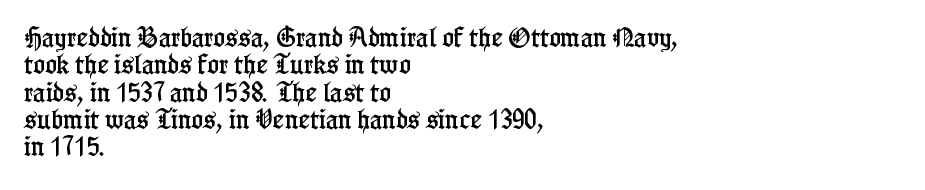
Q: Is the text italic (slanted)? A: No, it is upright.
Q: Is the text underlined? A: No.
Q: How is the paragraph aligned? A: Left-aligned.
Q: Is the spacing between letters normal or unusually wide? A: Normal.
